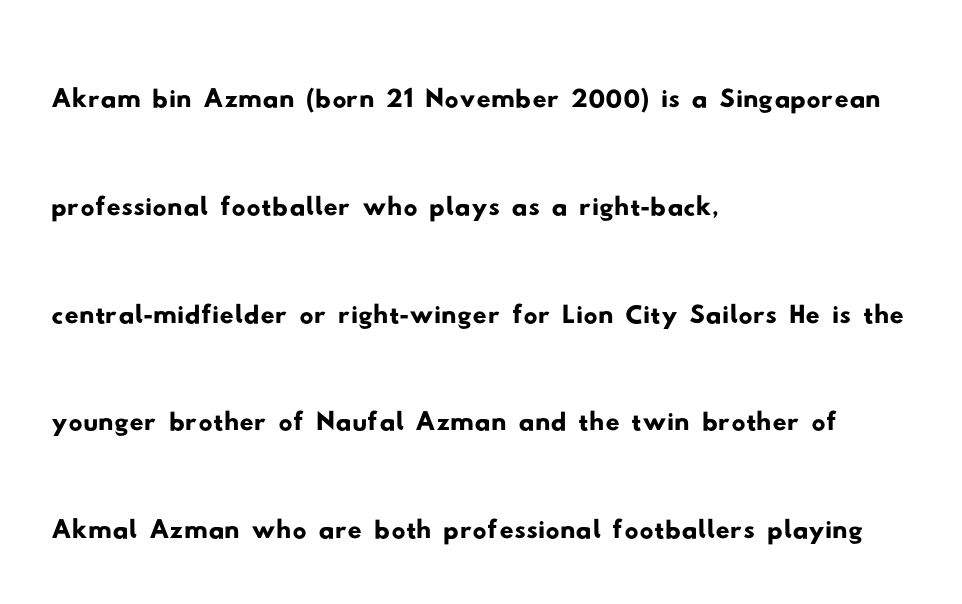
The face used here is rendered with its standard letterfit. A clean baseline with only descenders dipping below it. Honestly, the row spacing looks completely unremarkable. The passage is arranged the way most books set body copy — flush left.
